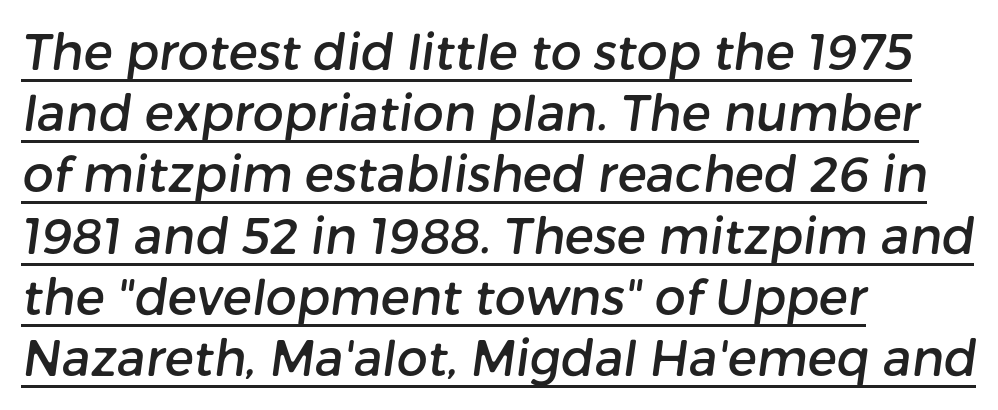
The image shows 49 px sans-serif type; set left-aligned, normal line spacing (1.25x), normal letter spacing, underlined; low stroke contrast and a medium x-height.
